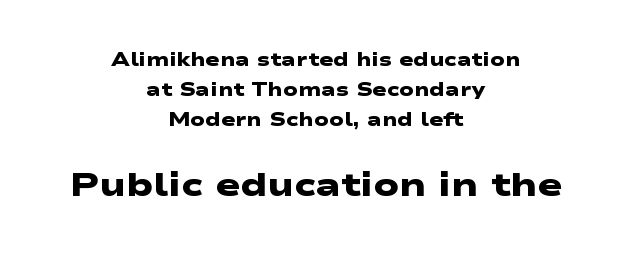
Q: Is the text bold? A: Yes.
Q: Is the typeface a serif or a sans-serif typeface? A: Sans-serif.
Q: Is the text underlined? A: No.
Q: How is the paragraph aligned? A: Centered.
Q: Is the spacing between letters normal or unusually wide? A: Normal.
Q: Is the spacing between lines tight, normal or loose? A: Normal.
Q: Which block of text is set in a larger size, the first (top) or the second (bottom)? A: The second (bottom) one.
Q: Width (condensed, normal, or wide)? A: Wide.
Q: Stroke contrast? A: Low.
Q: x-height? A: Medium.
Q: Monospaced? A: No.
